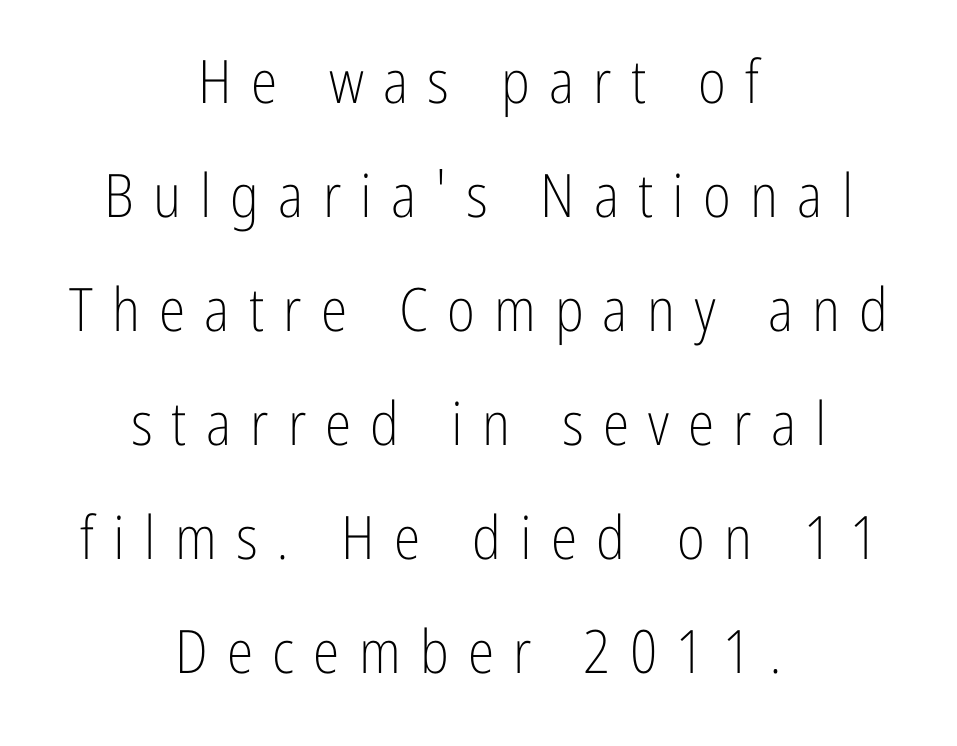
The image shows 60 px light, condensed sans-serif type, upright; set centered, loose line spacing (1.9x), unusually wide letter spacing (+0.32 em), not underlined; low stroke contrast and a medium x-height.
